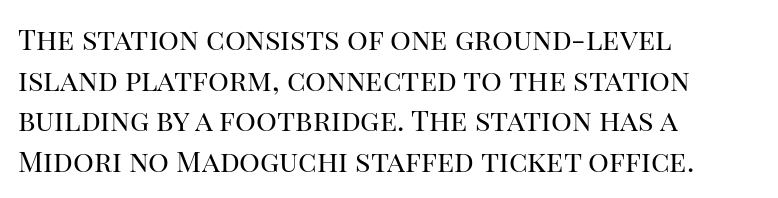
{"serif": "yes", "italic": "no", "bold": "no", "weight": "regular", "width": "normal", "stroke_contrast": "high", "x_height": "large", "monospaced": "no", "underline": "no", "align": "left", "line_spacing": "normal", "line_spacing_ratio": 1.4, "letter_spacing": "normal", "letter_spacing_em": 0.0, "glyph_px": 29}
